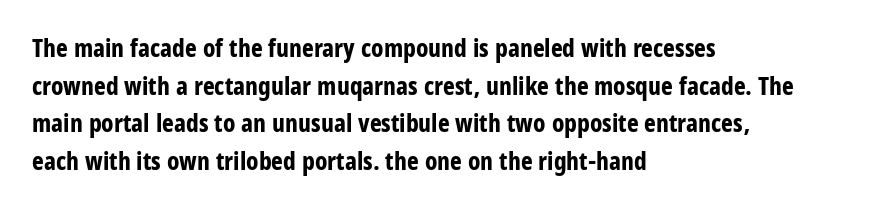
The image shows 25 px bold type, upright; set left-aligned, normal line spacing (1.51x), normal letter spacing, not underlined.
